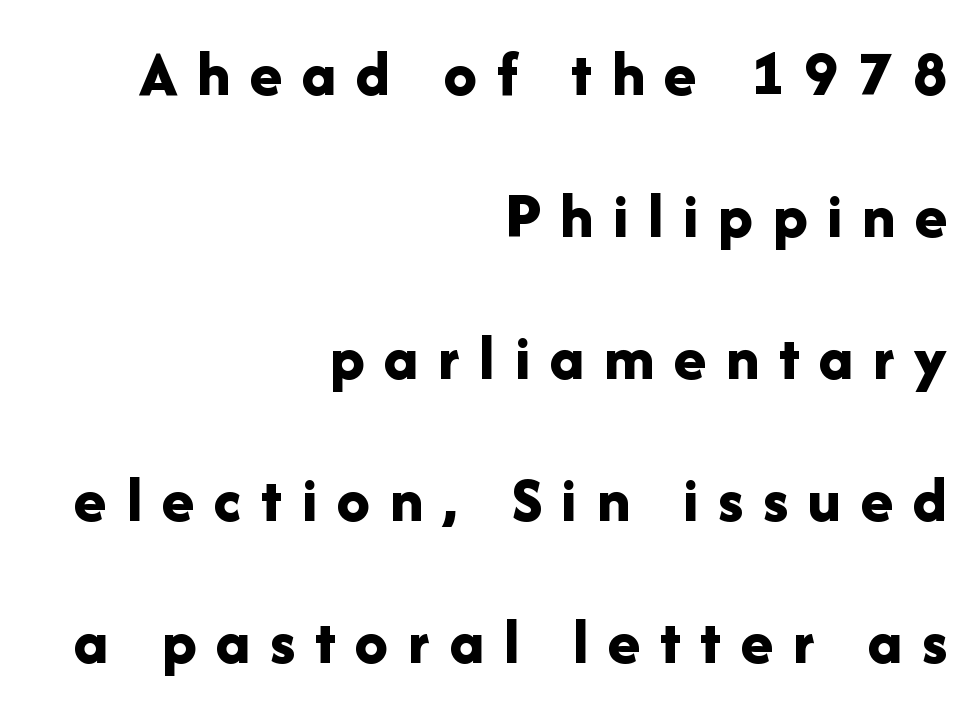
The characters display no serif detailing; their extremities are plain. This sample has the flowing, uneven cadence of proportional lettering. Posture: upright roman. The passage shown has open, widely tracked lettering throughout. Which margin do the lines hug? The right one — the left edge is uneven.
